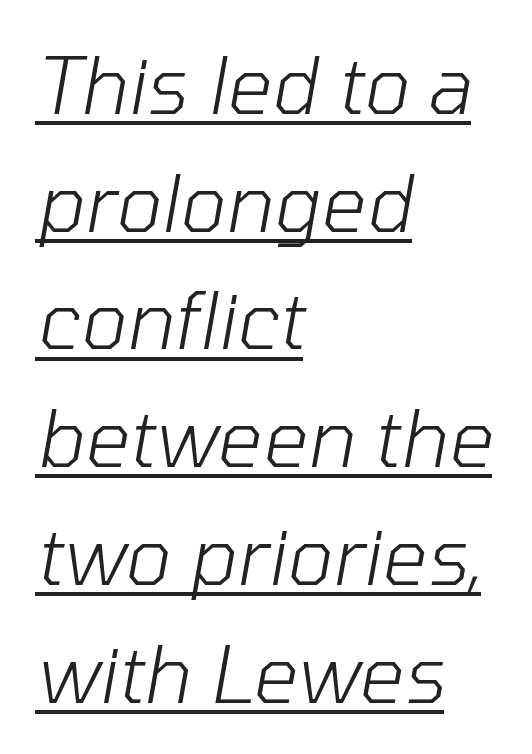
Letter spacing: default. Is this a fixed-width face? No — the glyphs have proportional, varying widths. Each line starts at the same left margin while the right side varies. The glyphs are accompanied by a horizontal stroke just below them. The typeface has the unassuming heft of standard copy or less.
